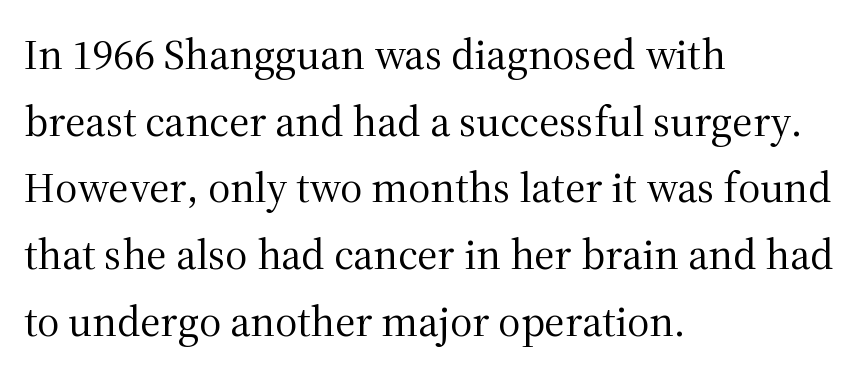
Here the glyphs are tracked normally, forming tight word shapes. The rendering shows small feet on the letterforms — a serif design. The font sits on the lighter half of the weight spectrum, regular included. The rendering uses natural spacing where letterforms have individual widths. This is roman type, the default non-slanted kind. Which margin do the lines hug? The left one — the right edge is uneven.
